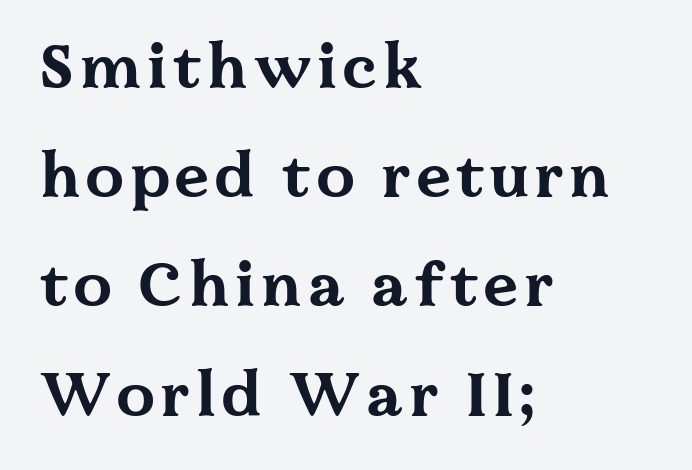
{"serif": "yes", "italic": "no", "bold": "yes", "weight": "bold", "width": "wide", "stroke_contrast": "medium", "x_height": "medium", "monospaced": "no", "underline": "no", "align": "left", "line_spacing_ratio": 1.79, "glyph_px": 61}
